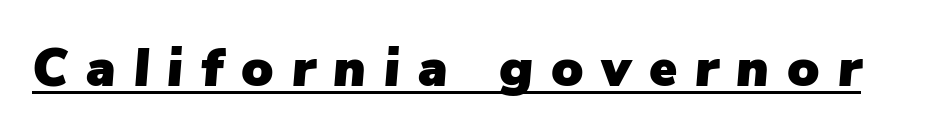
Q: Is the text italic (slanted)? A: Yes, it leans right by about 5 degrees.
Q: Is the text underlined? A: Yes.
Q: Is the spacing between letters normal or unusually wide? A: Unusually wide.
Q: Width (condensed, normal, or wide)? A: Normal.
Q: Stroke contrast? A: Low.
Q: x-height? A: Medium.
Q: Monospaced? A: No.
